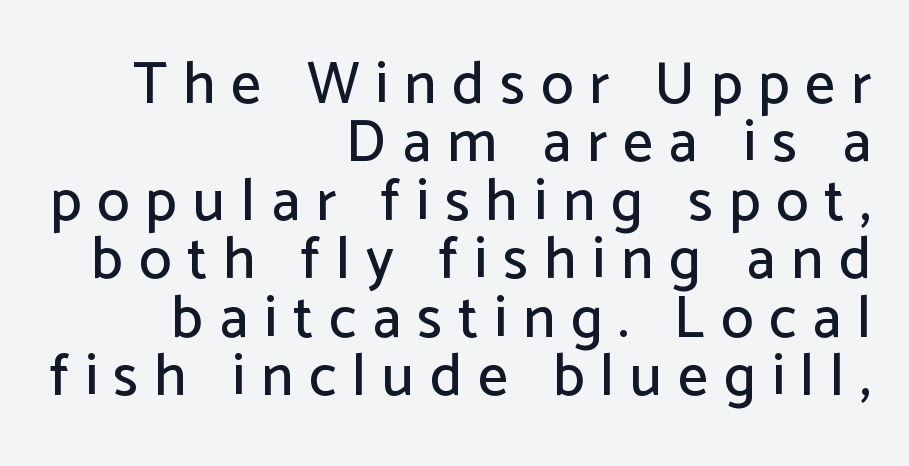
{"serif": "no", "italic": "no", "width": "normal", "stroke_contrast": "low", "x_height": "medium", "monospaced": "no", "underline": "no", "align": "right", "line_spacing": "tight", "line_spacing_ratio": 0.99, "letter_spacing": "wide", "letter_spacing_em": 0.27, "glyph_px": 59}
